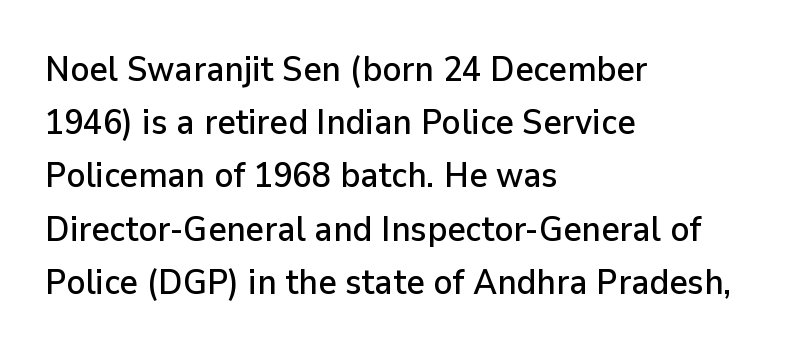
Q: Is the text italic (slanted)? A: No, it is upright.
Q: Is the typeface a serif or a sans-serif typeface? A: Sans-serif.
Q: Is the text underlined? A: No.
Q: How is the paragraph aligned? A: Left-aligned.
Q: Is the spacing between letters normal or unusually wide? A: Normal.
Q: Is the spacing between lines tight, normal or loose? A: Normal.
Q: Width (condensed, normal, or wide)? A: Normal.
Q: Stroke contrast? A: Low.
Q: x-height? A: Medium.
Q: Monospaced? A: No.
